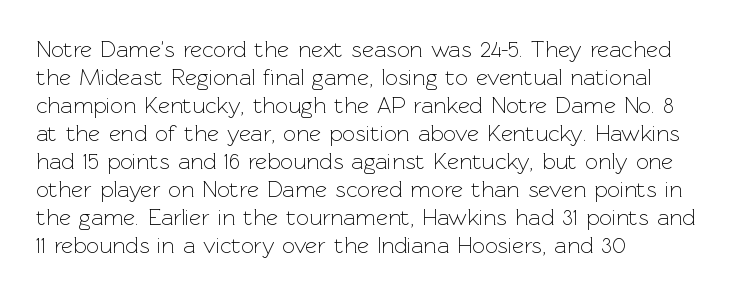
The image shows 23 px text type, upright; set left-aligned, line spacing 1.22x, normal letter spacing, not underlined.
